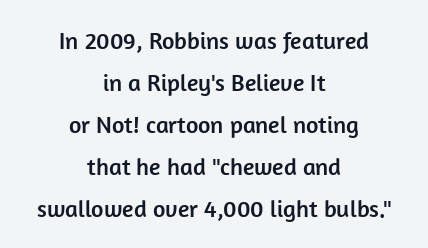
Line starts and ends both wander, symmetrically. The baseline area is clear. The letterforms sit shoulder to shoulder at normal distance. This sample uses an upright cut, with every glyph sitting square on the baseline.
